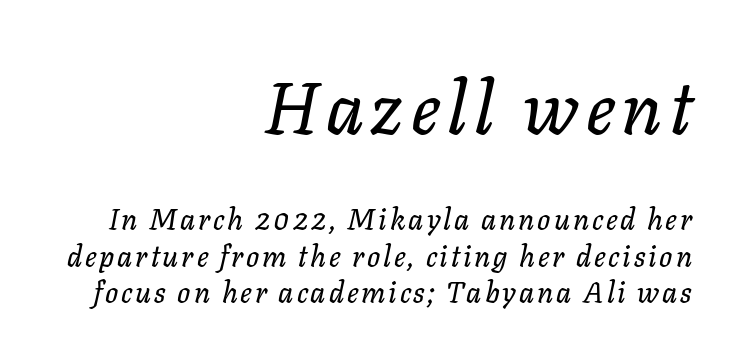
Proportional: the letters do not fall into vertical columns. Top chunk: large. Bottom chunk: small. The typography opts for an oblique posture over an upright one. Vertically, the passage feels balanced, rows spaced as you'd expect.
